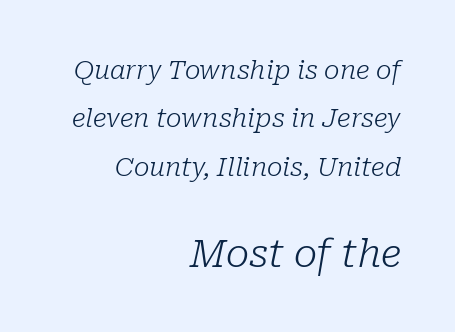
The image shows 39 px light serif type, italic (leaning right); set right-aligned, line spacing 1.86x, normal letter spacing, not underlined; the second (bottom) block is 1.5x larger; low stroke contrast and a medium x-height.
